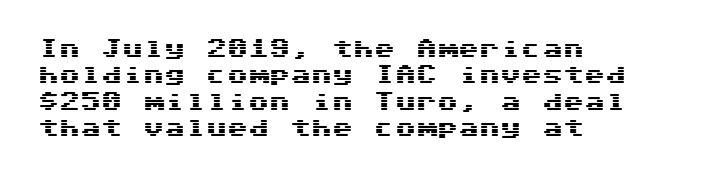
The image shows 21 px text type, upright; set left-aligned, normal line spacing (1.26x), normal letter spacing, not underlined.
